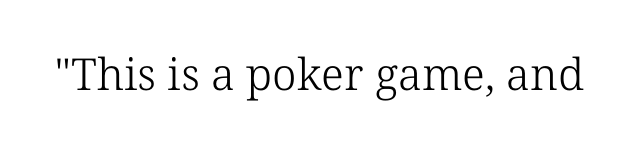
Q: Is the text bold? A: No.
Q: Is the text italic (slanted)? A: No, it is upright.
Q: Is the typeface a serif or a sans-serif typeface? A: Serif.
Q: Is the text underlined? A: No.
Q: Is the spacing between letters normal or unusually wide? A: Normal.
Q: Width (condensed, normal, or wide)? A: Normal.
Q: Stroke contrast? A: Low.
Q: x-height? A: Medium.
Q: Monospaced? A: No.
